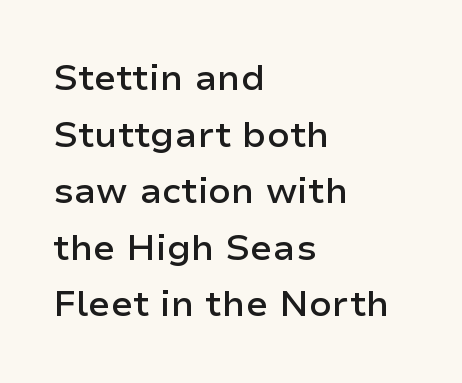
{"serif": "no", "italic": "no", "bold": "semi", "weight": "semibold", "width": "normal", "stroke_contrast": "low", "x_height": "medium", "monospaced": "no", "underline": "no", "align": "left", "line_spacing": "normal", "line_spacing_ratio": 1.57, "letter_spacing": "normal", "letter_spacing_em": 0.0, "glyph_px": 36}
